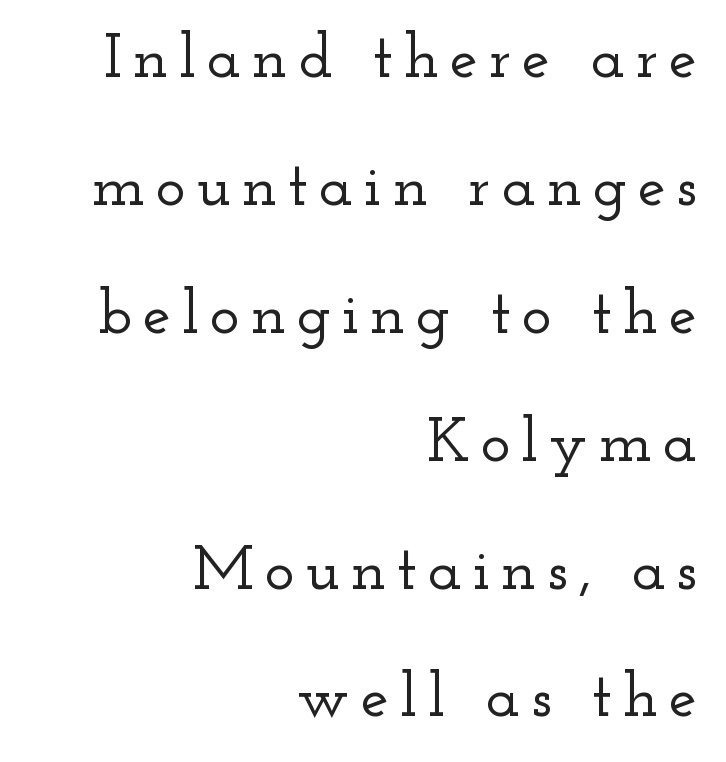
Letterform terminals end in serifs throughout the passage. Widely set lines give the paragraph a tall, airy silhouette. The typesetter chose a ragged-left arrangement here. Any mark beneath the type? The region is blank. Here the designer chose a conventional face with non-uniform glyph widths.
